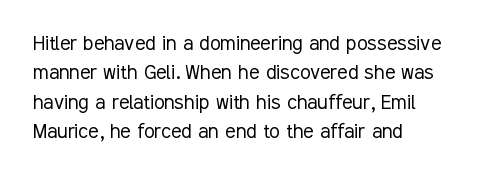
Notice how the stems are strictly vertical — no italics here. Standard letterfit; no display-style spreading of the glyphs. The space beneath each line is pristine and unruled. Counters stay open thanks to moderate or lighter strokes. A classic flush-left, rag-right setting is used for this passage.
